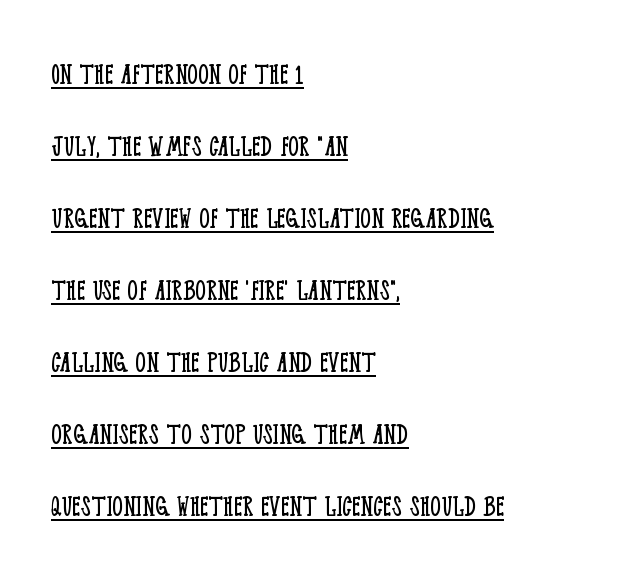
Q: Is the text bold? A: No.
Q: Is the text italic (slanted)? A: No, it is upright.
Q: Is the typeface a serif or a sans-serif typeface? A: Serif.
Q: Is the text underlined? A: Yes.
Q: How is the paragraph aligned? A: Left-aligned.
Q: Is the spacing between letters normal or unusually wide? A: Normal.
Q: Is the spacing between lines tight, normal or loose? A: Loose.
Q: Width (condensed, normal, or wide)? A: Condensed.
Q: Stroke contrast? A: Low.
Q: x-height? A: Large.
Q: Monospaced? A: No.
